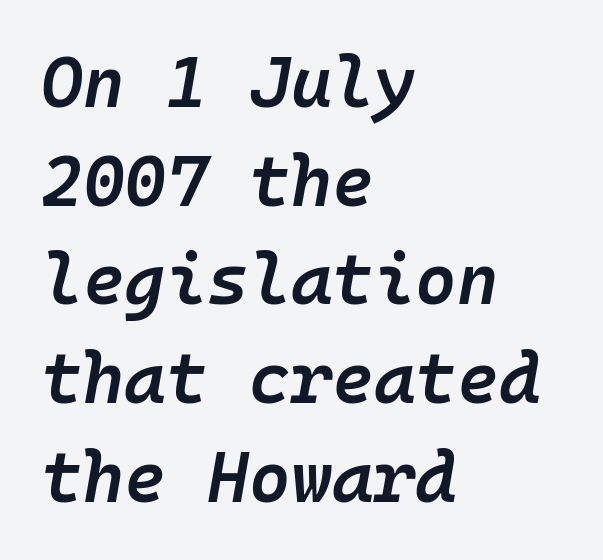
The image shows 71 px semibold type, italic (leaning right), monospaced; set left-aligned, normal line spacing (1.39x), normal letter spacing, not underlined; low stroke contrast and a medium x-height.
